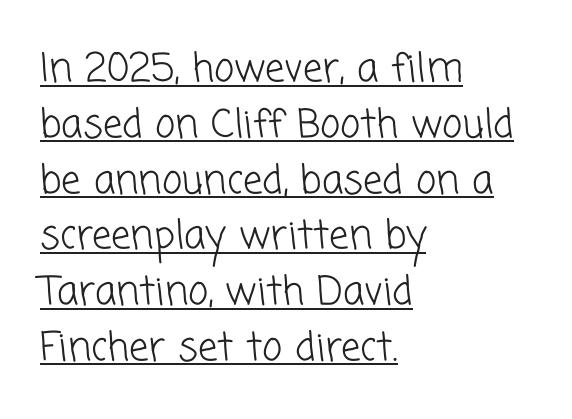
Q: Is the text bold? A: No.
Q: Is the typeface a serif or a sans-serif typeface? A: Sans-serif.
Q: Is the text underlined? A: Yes.
Q: How is the paragraph aligned? A: Left-aligned.
Q: Is the spacing between letters normal or unusually wide? A: Normal.
Q: Is the spacing between lines tight, normal or loose? A: Normal.
Q: Width (condensed, normal, or wide)? A: Normal.
Q: Stroke contrast? A: Low.
Q: x-height? A: Medium.
Q: Monospaced? A: No.
